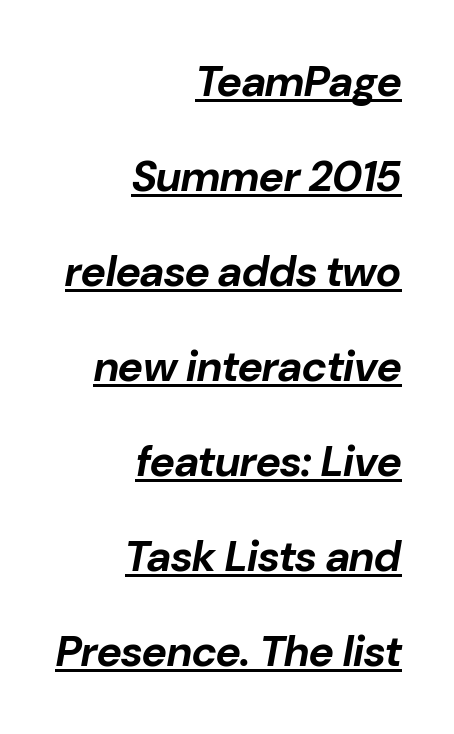
Q: Is the text bold? A: Yes.
Q: Is the text italic (slanted)? A: Yes, it leans right by about 10 degrees.
Q: Is the text underlined? A: Yes.
Q: How is the paragraph aligned? A: Right-aligned.
Q: Is the spacing between letters normal or unusually wide? A: Normal.
Q: Is the spacing between lines tight, normal or loose? A: Loose.
Q: Width (condensed, normal, or wide)? A: Normal.
Q: Stroke contrast? A: Low.
Q: x-height? A: Medium.
Q: Monospaced? A: No.
